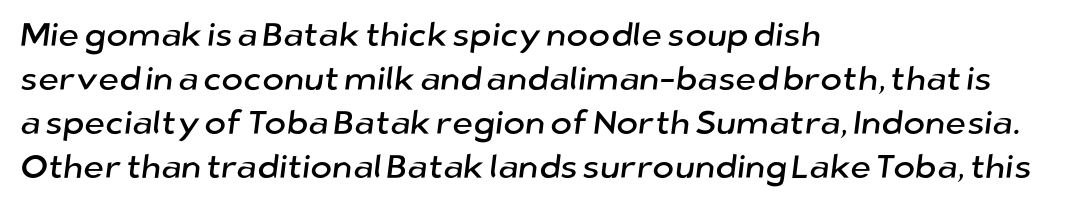
{"serif": "no", "width": "normal", "stroke_contrast": "low", "x_height": "medium", "monospaced": "no", "underline": "no", "align": "left", "line_spacing": "normal", "line_spacing_ratio": 1.33, "letter_spacing": "normal", "letter_spacing_em": 0.0, "glyph_px": 33}
